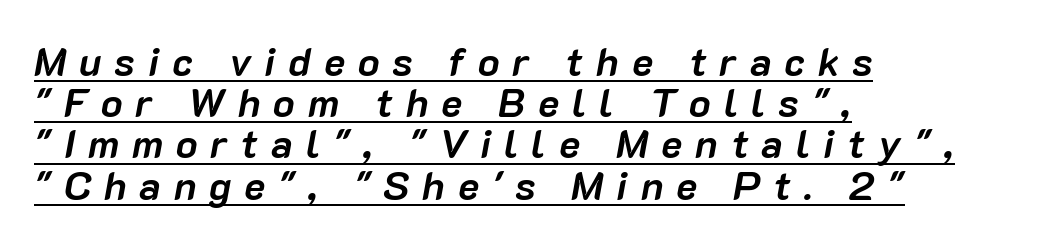
Q: Is the text bold? A: Yes.
Q: Is the text italic (slanted)? A: Yes, it leans right by about 10 degrees.
Q: Is the text underlined? A: Yes.
Q: How is the paragraph aligned? A: Left-aligned.
Q: Is the spacing between letters normal or unusually wide? A: Unusually wide.
Q: Is the spacing between lines tight, normal or loose? A: Tight.
Q: Width (condensed, normal, or wide)? A: Normal.
Q: Stroke contrast? A: Low.
Q: x-height? A: Medium.
Q: Monospaced? A: No.
